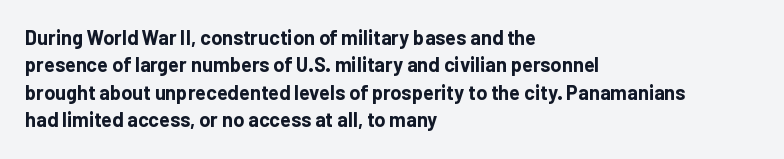
{"italic": "no", "bold": "yes", "underline": "no", "align": "left", "line_spacing": "normal", "line_spacing_ratio": 1.37, "letter_spacing": "normal", "letter_spacing_em": 0.0, "glyph_px": 20}
